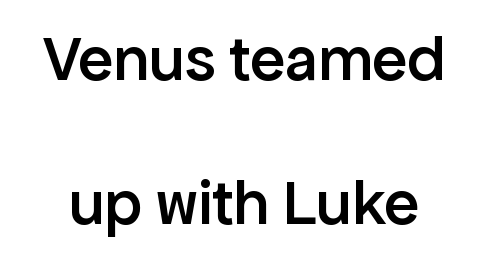
The image shows 65 px semibold sans-serif type, upright; set loose line spacing (2.21x), normal letter spacing, not underlined; low stroke contrast and a medium x-height.
